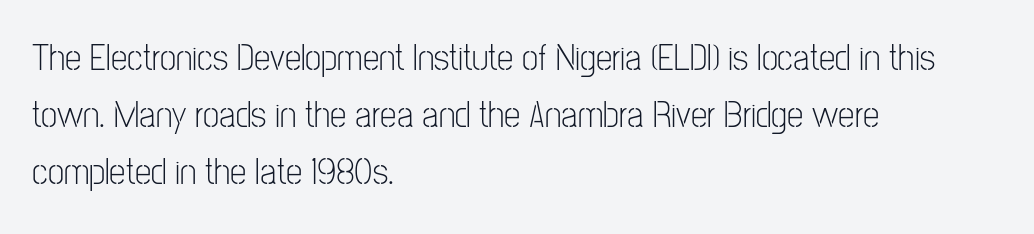
{"serif": "no", "italic": "no", "bold": "no", "weight": "light", "width": "condensed", "stroke_contrast": "low", "x_height": "medium", "monospaced": "no", "underline": "no", "align": "left", "line_spacing": "normal", "line_spacing_ratio": 1.54, "letter_spacing": "normal", "letter_spacing_em": 0.0, "glyph_px": 37}
